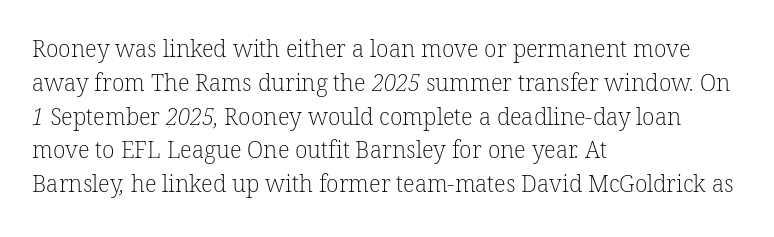
The zone under the glyphs is completely vacant. These lines keep a tight, regular rhythm from letter to letter. The cut favours lightness, reaching ordinary text weight at its darkest. These lines stack with their left ends in a neat column.
